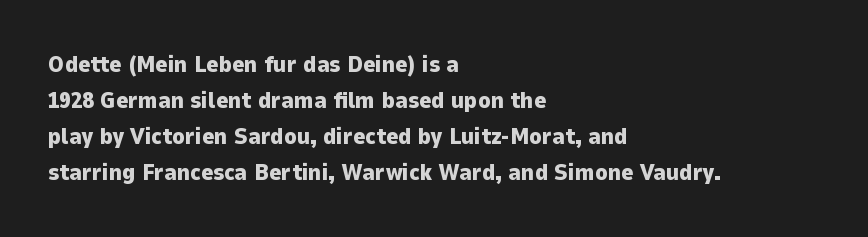
The image shows 23 px bold type, upright; set left-aligned, normal line spacing (1.56x), normal letter spacing, not underlined.
